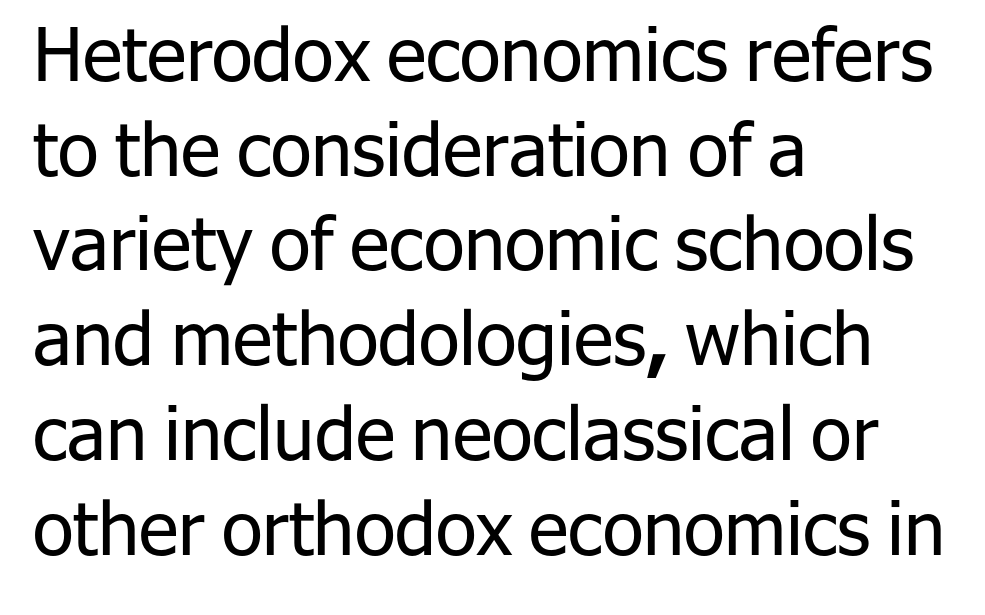
The paragraph shown leans on its left margin. Type style note: lacks serifs. Note the varied advance widths — an 'i' is clearly narrower than an 'm'. Check under the words: just untouched page. When letters stand straight like this, we call the style roman or upright.
